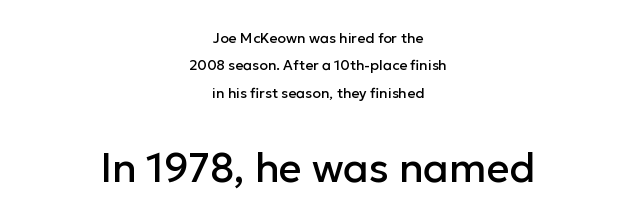
The image shows 40 px sans-serif type, upright; set centered, loose line spacing (1.95x), normal letter spacing, not underlined; the second (bottom) block is 2.86x larger; low stroke contrast and a medium x-height.
